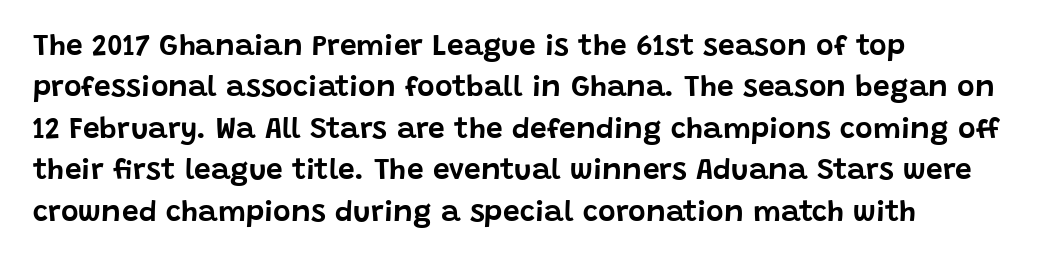
The space between consecutive lines is moderate. Is this a fixed-width face? No — the glyphs have proportional, varying widths. These lines are set flush left with a ragged right edge. Every character sits straight up, as roman type does. This rendering features lettering with no underline. The typeface chosen for these lines omits serifs.
